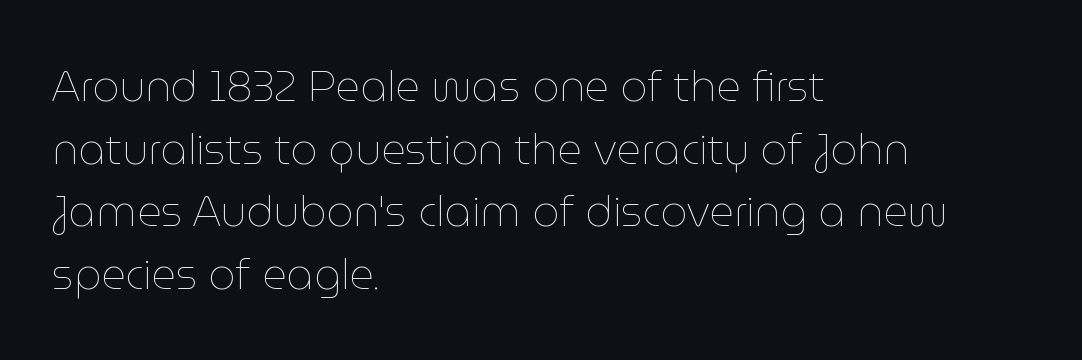
The image shows 42 px thin type, upright; set left-aligned, normal line spacing (1.49x), normal letter spacing, not underlined; low stroke contrast and a medium x-height.
